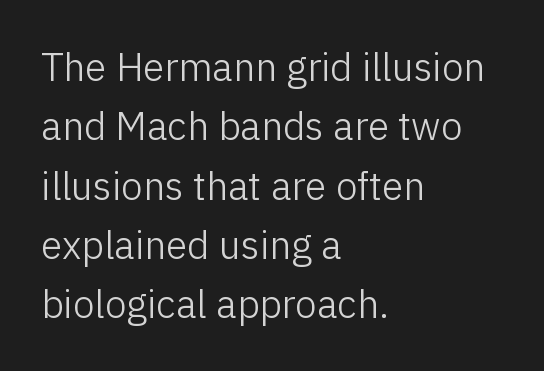
The image shows 39 px light sans-serif type, upright; set left-aligned, normal line spacing (1.52x), normal letter spacing, not underlined; low stroke contrast and a medium x-height.
